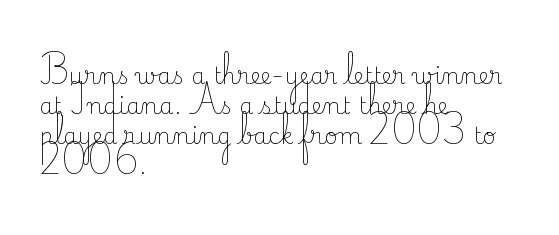
The lines are quadded left. The font sits on the lighter half of the weight spectrum, regular included. Tracking here is standard; glyphs follow each other at the usual distance. Italic? Not at all — the glyphs are vertical. Rule under the text: the space is simply empty.
